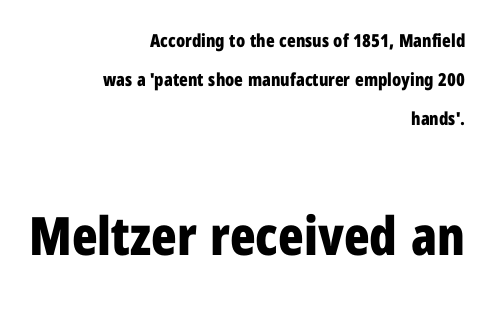
{"serif": "no", "italic": "no", "bold": "yes", "weight": "bold", "width": "condensed", "stroke_contrast": "low", "x_height": "medium", "monospaced": "no", "underline": "no", "align": "right", "line_spacing": "loose", "line_spacing_ratio": 2.17, "letter_spacing": "normal", "letter_spacing_em": 0.0, "larger_block": "second", "size_ratio": 2.94, "glyph_px": 53}
